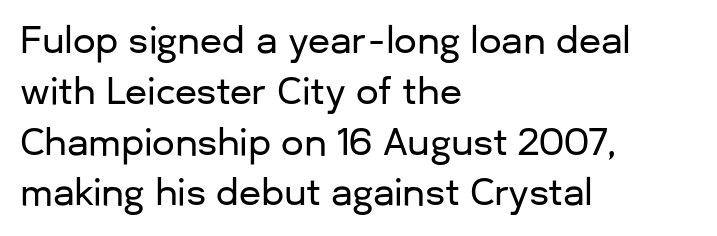
{"serif": "no", "italic": "no", "width": "normal", "stroke_contrast": "low", "x_height": "medium", "monospaced": "no", "underline": "no", "align": "left", "line_spacing": "normal", "line_spacing_ratio": 1.41, "letter_spacing": "normal", "letter_spacing_em": 0.0, "glyph_px": 36}
